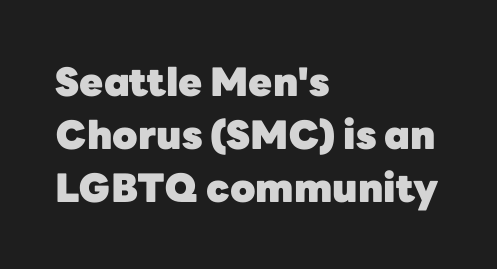
Q: Is the text bold? A: Yes.
Q: Is the text italic (slanted)? A: No, it is upright.
Q: Is the typeface a serif or a sans-serif typeface? A: Sans-serif.
Q: Is the text underlined? A: No.
Q: How is the paragraph aligned? A: Left-aligned.
Q: Is the spacing between letters normal or unusually wide? A: Normal.
Q: Is the spacing between lines tight, normal or loose? A: Normal.
Q: Width (condensed, normal, or wide)? A: Normal.
Q: Stroke contrast? A: Low.
Q: x-height? A: Medium.
Q: Monospaced? A: No.
